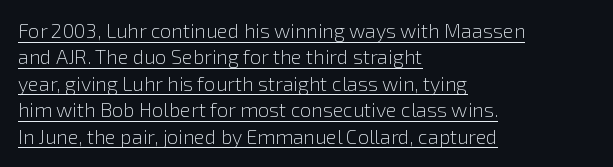
{"italic": "no", "bold": "no", "underline": "yes", "align": "left", "line_spacing": "normal", "line_spacing_ratio": 1.32, "letter_spacing": "normal", "letter_spacing_em": 0.0, "glyph_px": 20}
